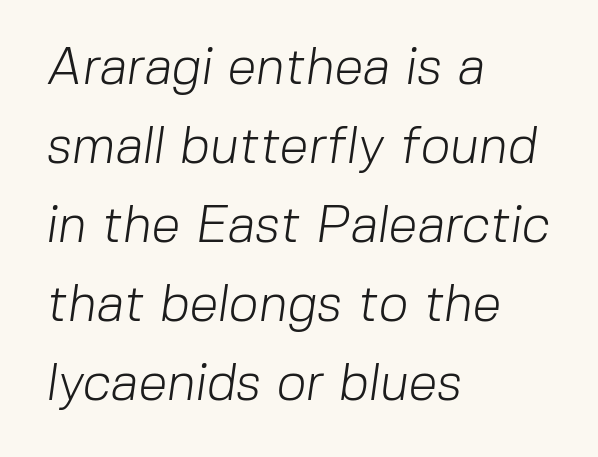
Stems and bowls with no extra thickness — not bold. Default kerning and tracking; the words read as compact shapes. Each letter keeps its own natural width here, so spacing adapts to shape. Reading down the block, your eye returns to a fixed left position each line.
